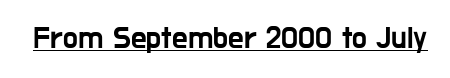
Think of a printed novel: that variable character pitch is what you see here. The sample's only ornament is a line tracing under the words. Vertical strokes here are truly vertical. Letterform terminals end flat and unadorned throughout the passage. Nobody touched the tracking dial on this one.
